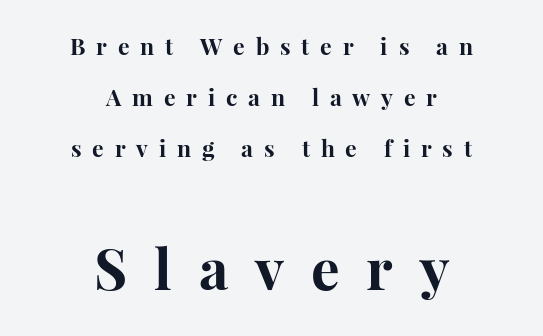
The image shows 57 px bold serif type, upright; set centered, loose line spacing (2.21x), unusually wide letter spacing (+0.47 em), not underlined; the second (bottom) block is 2.48x larger; high stroke contrast and a medium x-height.
